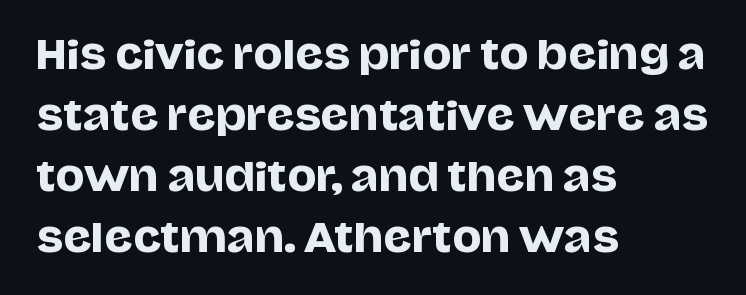
Q: Is the text italic (slanted)? A: No, it is upright.
Q: Is the typeface a serif or a sans-serif typeface? A: Sans-serif.
Q: Is the text underlined? A: No.
Q: How is the paragraph aligned? A: Left-aligned.
Q: Is the spacing between letters normal or unusually wide? A: Normal.
Q: Is the spacing between lines tight, normal or loose? A: Normal.
Q: Width (condensed, normal, or wide)? A: Normal.
Q: Stroke contrast? A: Low.
Q: x-height? A: Large.
Q: Monospaced? A: No.
